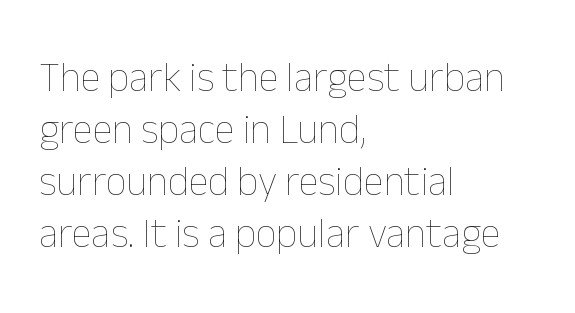
Q: Is the text bold? A: No.
Q: Is the text italic (slanted)? A: No, it is upright.
Q: Is the text underlined? A: No.
Q: How is the paragraph aligned? A: Left-aligned.
Q: Is the spacing between letters normal or unusually wide? A: Normal.
Q: Is the spacing between lines tight, normal or loose? A: Normal.
Q: Width (condensed, normal, or wide)? A: Normal.
Q: Stroke contrast? A: Low.
Q: x-height? A: Medium.
Q: Monospaced? A: No.
